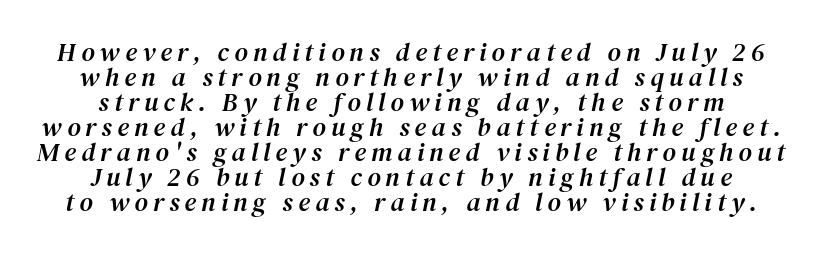
These lines are centered, leaving both edges ragged. Observe the wide spacing: letters keep a clear distance from each other. Tightly led — the rows are bunched. Type without underlining. This is oblique type, the kind used for emphasis or titles.
